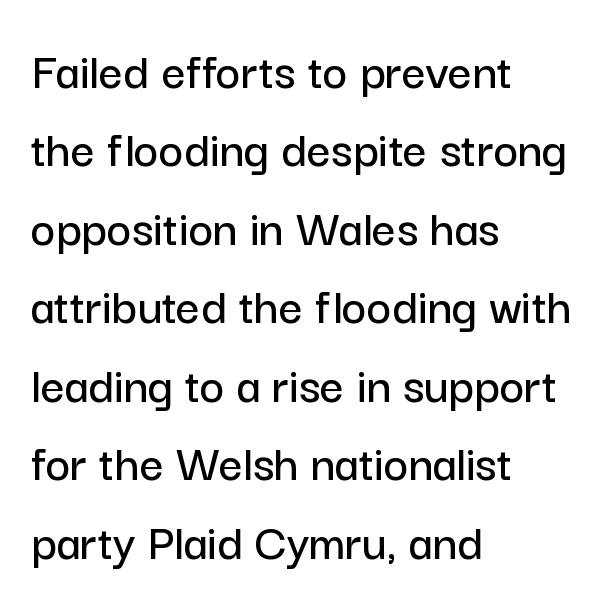
No word sits above an underline. The lettering holds an erect, upright posture throughout. The ragged edge is on the right, which tells us the setting is flush left. Typographically, this falls in the sans-serif category. The rendering uses natural spacing where letterforms have individual widths.
